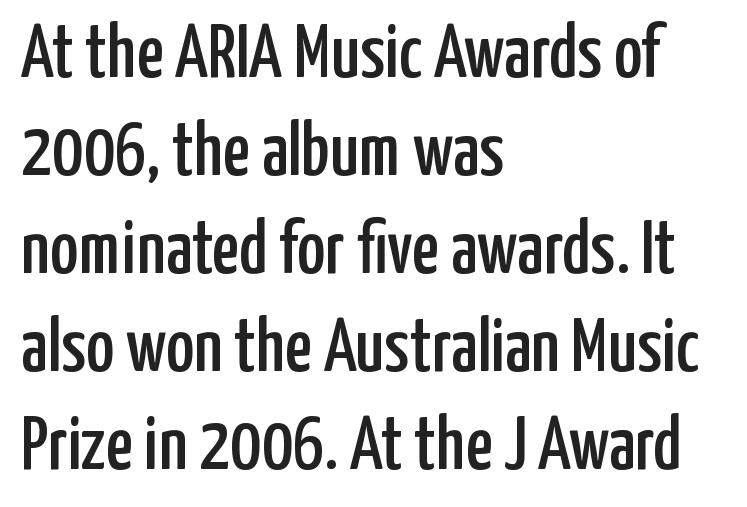
The image shows 76 px condensed sans-serif type, upright; set left-aligned, normal line spacing (1.29x), normal letter spacing, not underlined; low stroke contrast and a medium x-height.
